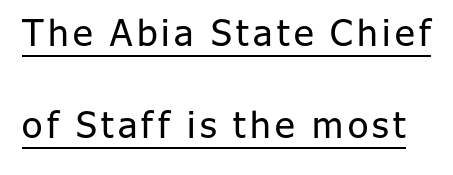
{"serif": "no", "italic": "no", "bold": "no", "weight": "regular", "width": "normal", "stroke_contrast": "low", "x_height": "medium", "monospaced": "no", "underline": "yes", "line_spacing": "loose", "line_spacing_ratio": 2.49, "glyph_px": 37}
